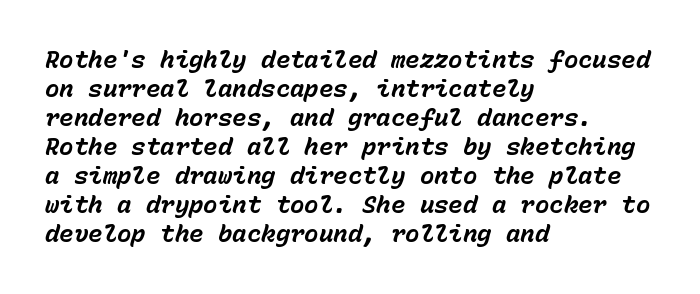
Horizontal alignment here is leftward, the default for most running prose. These words are printed bold, with thick strokes throughout. Compared with typical body copy, the letter spacing here is the same. Yep, that's italic — everything's leaning. Each row of text sits above clean, open space.
